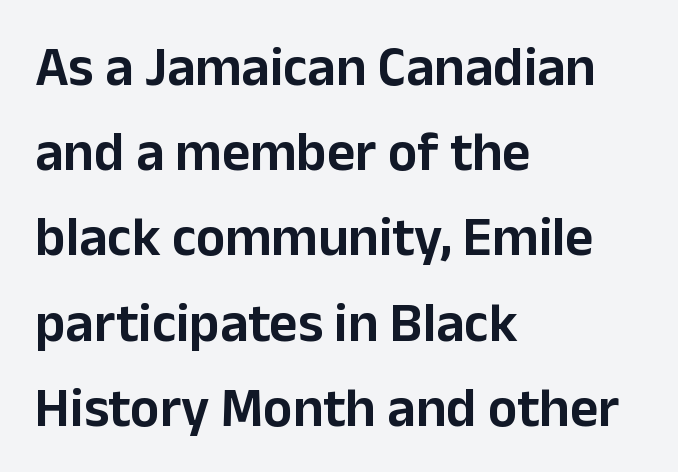
The image shows 55 px sans-serif type, upright; set left-aligned, normal line spacing (1.55x), normal letter spacing, not underlined; low stroke contrast and a medium x-height.
